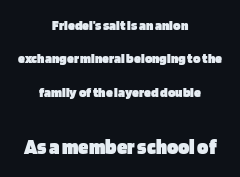
These two chunks differ in scale, with the bottom chunk taking the larger measure. The rendering uses a large line-height, opening up the rows. Heavy-handed strokes throughout: this text is bold. Caption: multi-line text, centered on the measure. No extra tracking has been applied to these lines. Posture: straight, roman, zero tilt.
